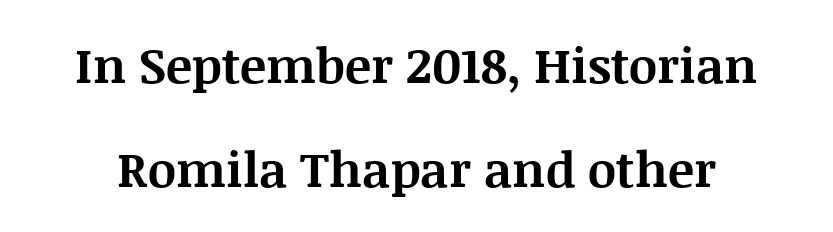
The image shows 49 px bold serif type, upright; set loose line spacing (2.12x), normal letter spacing, not underlined; medium stroke contrast and a large x-height.
